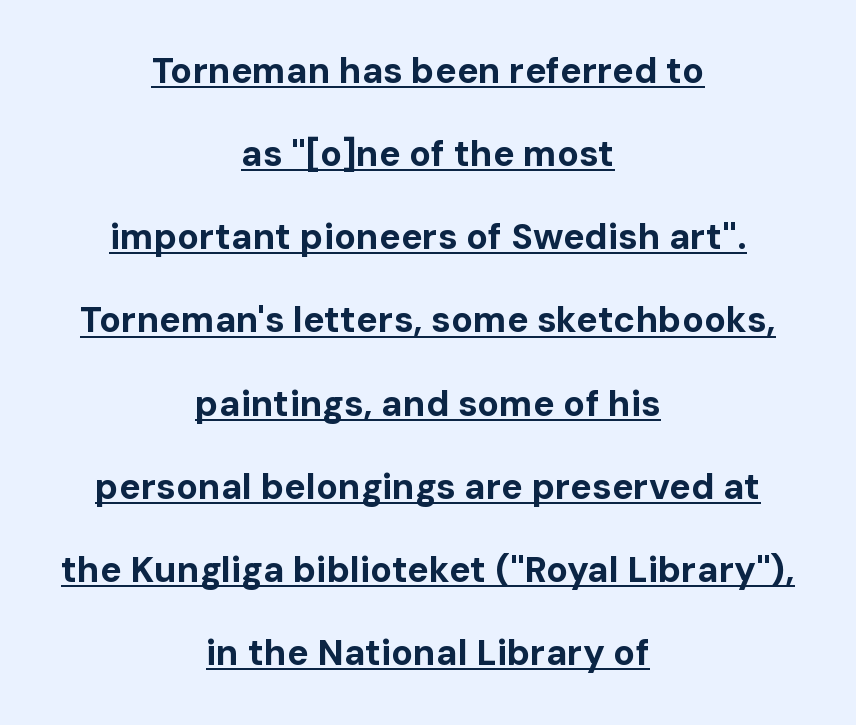
Ascenders rise straight up at ninety degrees. The passage is arranged like a title page — every line centered. The passage shown has conventional tracking throughout. Set as a true bold cut, around the 700 mark. I'd call this a sans setting — the letters go barefoot.
